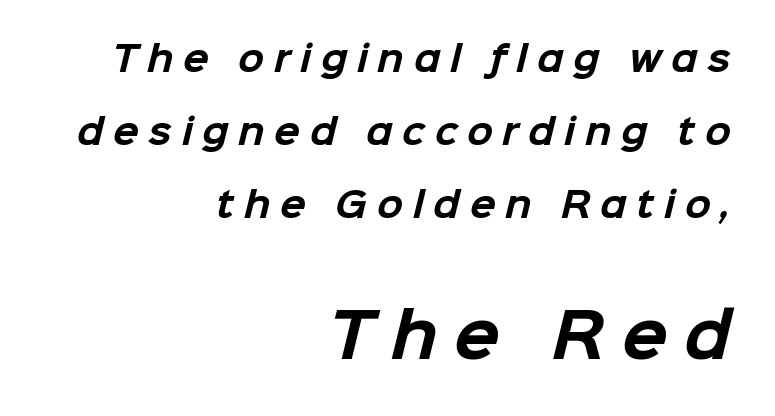
Chunky letters — that's bold for sure. Reading top to bottom, the characters get bigger at the block break. The gaps between neighbouring characters are conspicuously large. The passage shown is typed in a proportional face where columns would drift.
